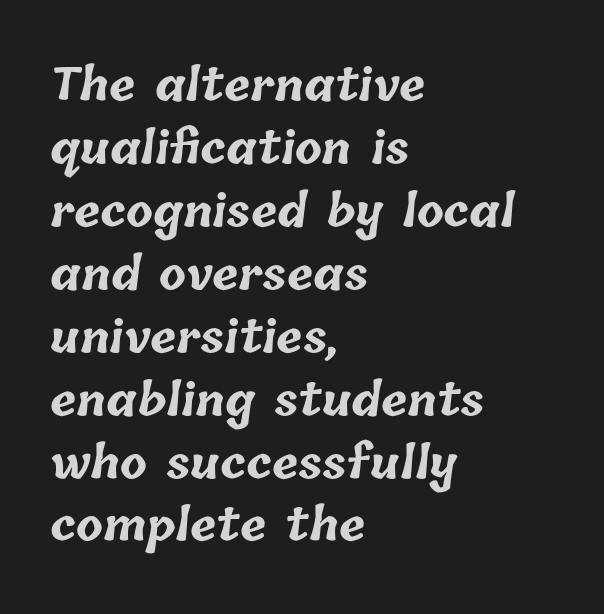
Q: Is the text bold? A: Yes.
Q: Is the text underlined? A: No.
Q: How is the paragraph aligned? A: Left-aligned.
Q: Is the spacing between letters normal or unusually wide? A: Normal.
Q: Is the spacing between lines tight, normal or loose? A: Normal.
Q: Width (condensed, normal, or wide)? A: Normal.
Q: Stroke contrast? A: Low.
Q: x-height? A: Medium.
Q: Monospaced? A: No.
